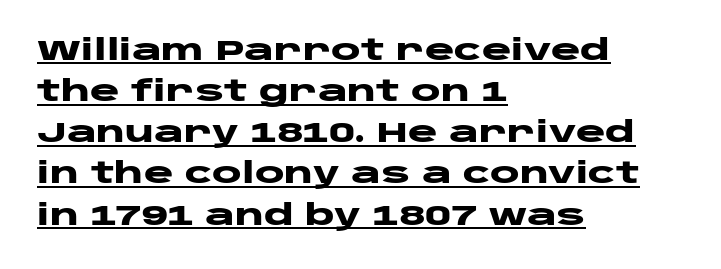
Q: Is the text bold? A: Yes.
Q: Is the text italic (slanted)? A: No, it is upright.
Q: Is the typeface a serif or a sans-serif typeface? A: Sans-serif.
Q: Is the text underlined? A: Yes.
Q: How is the paragraph aligned? A: Left-aligned.
Q: Is the spacing between letters normal or unusually wide? A: Normal.
Q: Is the spacing between lines tight, normal or loose? A: Normal.
Q: Width (condensed, normal, or wide)? A: Wide.
Q: Stroke contrast? A: Low.
Q: x-height? A: Large.
Q: Monospaced? A: No.
